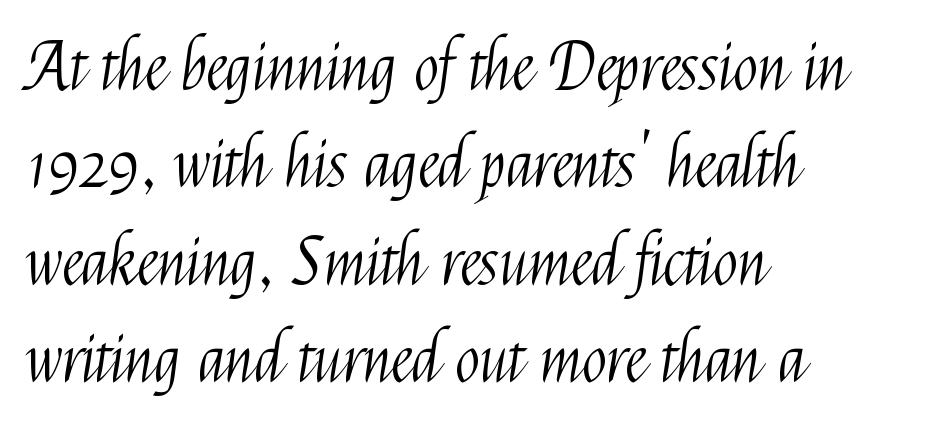
{"serif": "no", "bold": "no", "weight": "light", "width": "condensed", "stroke_contrast": "medium", "x_height": "medium", "monospaced": "no", "underline": "no", "align": "left", "line_spacing": "normal", "line_spacing_ratio": 1.5, "letter_spacing": "normal", "letter_spacing_em": 0.0, "glyph_px": 65}
